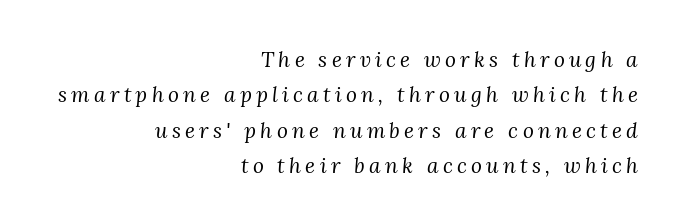
{"italic": "yes", "lean": "right", "slant_degrees": 3, "bold": "no", "underline": "no", "align": "right", "line_spacing": "normal", "line_spacing_ratio": 1.68, "letter_spacing": "wide", "letter_spacing_em": 0.2, "glyph_px": 21}
